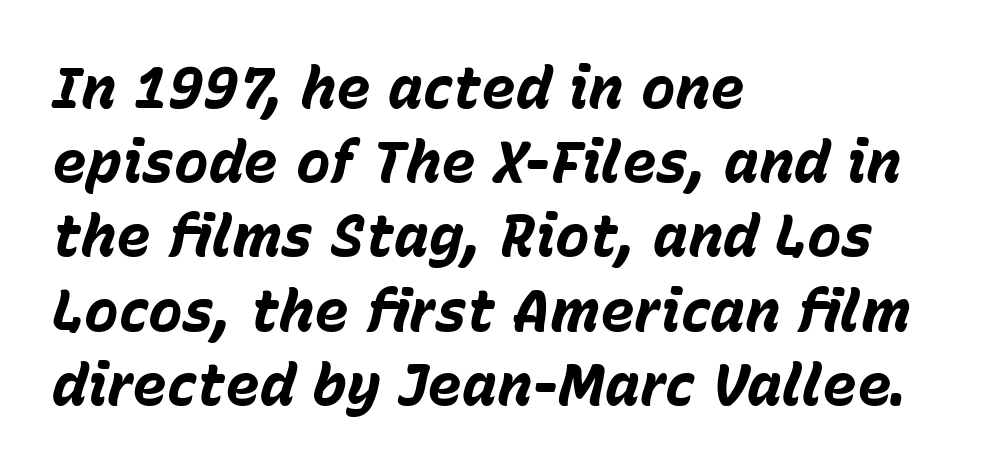
Q: Is the text bold? A: Yes.
Q: Is the text italic (slanted)? A: Yes, it leans right by about 15 degrees.
Q: Is the text underlined? A: No.
Q: How is the paragraph aligned? A: Left-aligned.
Q: Is the spacing between letters normal or unusually wide? A: Normal.
Q: Is the spacing between lines tight, normal or loose? A: Normal.
Q: Width (condensed, normal, or wide)? A: Normal.
Q: Stroke contrast? A: Low.
Q: x-height? A: Medium.
Q: Monospaced? A: No.
